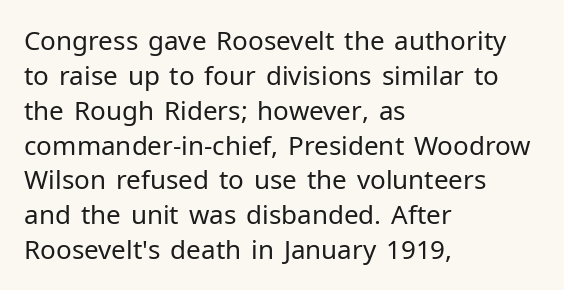
Q: Is the text bold? A: No.
Q: Is the text italic (slanted)? A: No, it is upright.
Q: Is the text underlined? A: No.
Q: How is the paragraph aligned? A: Left-aligned.
Q: Is the spacing between letters normal or unusually wide? A: Normal.
Q: Is the spacing between lines tight, normal or loose? A: Normal.
